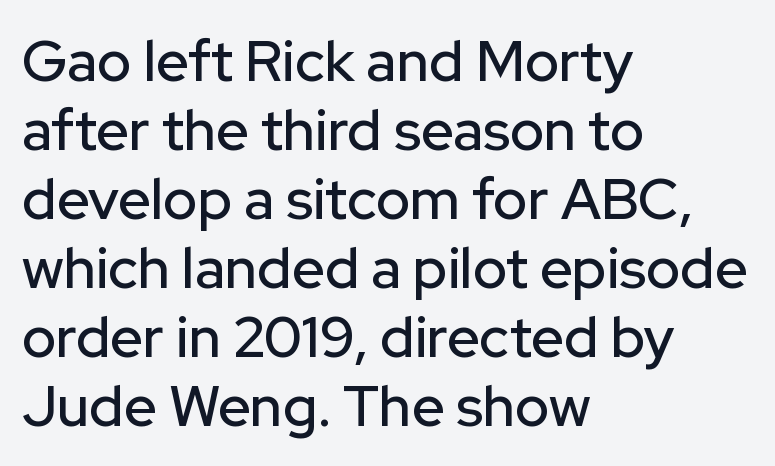
Q: Is the text italic (slanted)? A: No, it is upright.
Q: Is the typeface a serif or a sans-serif typeface? A: Sans-serif.
Q: Is the text underlined? A: No.
Q: How is the paragraph aligned? A: Left-aligned.
Q: Is the spacing between letters normal or unusually wide? A: Normal.
Q: Width (condensed, normal, or wide)? A: Normal.
Q: Stroke contrast? A: Low.
Q: x-height? A: Medium.
Q: Monospaced? A: No.
